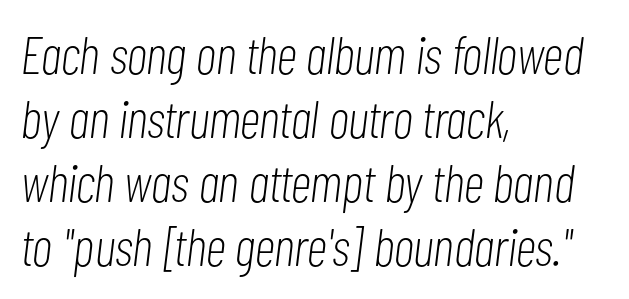
{"italic": "yes", "lean": "right", "slant_degrees": 7, "bold": "no", "weight": "light", "width": "condensed", "stroke_contrast": "low", "x_height": "medium", "monospaced": "no", "underline": "no", "align": "left", "line_spacing_ratio": 1.21, "letter_spacing": "normal", "letter_spacing_em": 0.0, "glyph_px": 53}
